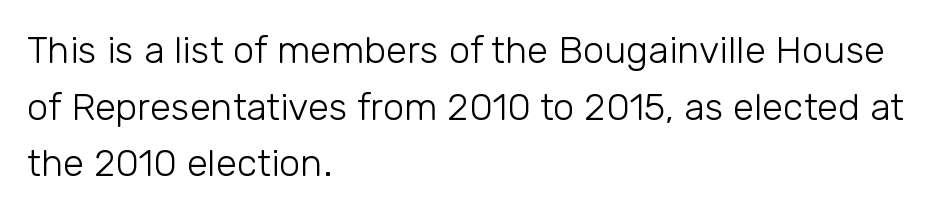
The compositor pushed each line to the left boundary. Check the space under the baseline: it is left empty. Students, observe: this is what conventionally led text looks like. Think of a printed novel: that variable character pitch is what you see here. Tall strokes in this sample are plumb rather than angled. Tracking here is standard; glyphs follow each other at the usual distance.
